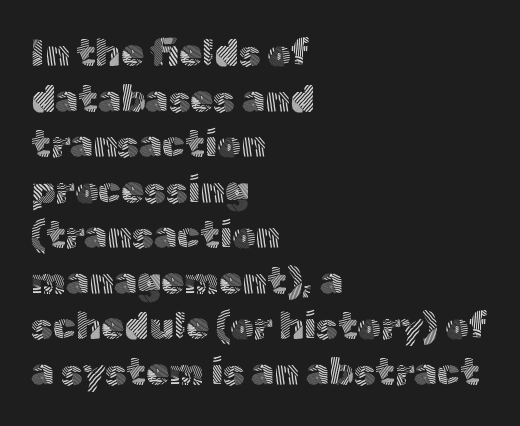
Q: Is the text bold? A: No.
Q: Is the text italic (slanted)? A: No, it is upright.
Q: Is the typeface a serif or a sans-serif typeface? A: Sans-serif.
Q: Is the text underlined? A: No.
Q: How is the paragraph aligned? A: Left-aligned.
Q: Is the spacing between letters normal or unusually wide? A: Normal.
Q: Width (condensed, normal, or wide)? A: Normal.
Q: x-height? A: Medium.
Q: Monospaced? A: No.
